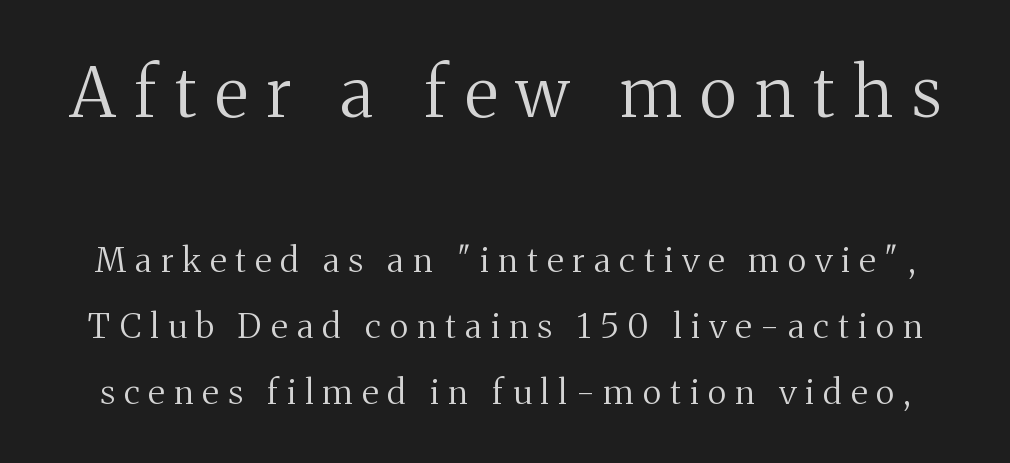
The image shows 69 px regular-weight serif type, upright; set loose line spacing (1.94x), unusually wide letter spacing (+0.27 em), not underlined; the first (top) block is 2.03x larger; medium stroke contrast and a medium x-height.
